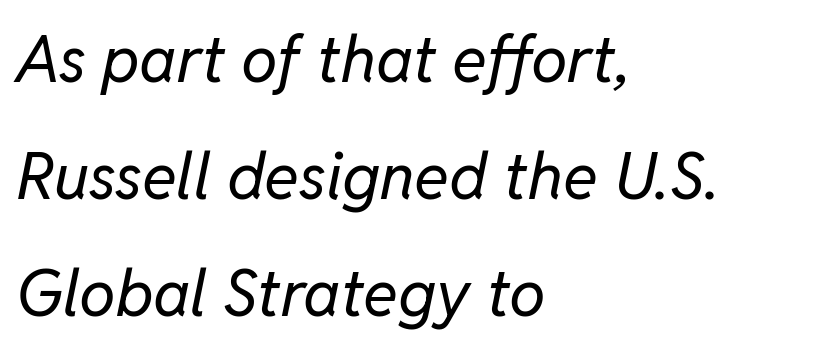
{"italic": "yes", "lean": "right", "slant_degrees": 11, "bold": "no", "weight": "regular", "width": "normal", "stroke_contrast": "low", "x_height": "medium", "monospaced": "no", "underline": "no", "align": "left", "line_spacing_ratio": 1.8, "letter_spacing": "normal", "letter_spacing_em": 0.0, "glyph_px": 65}
